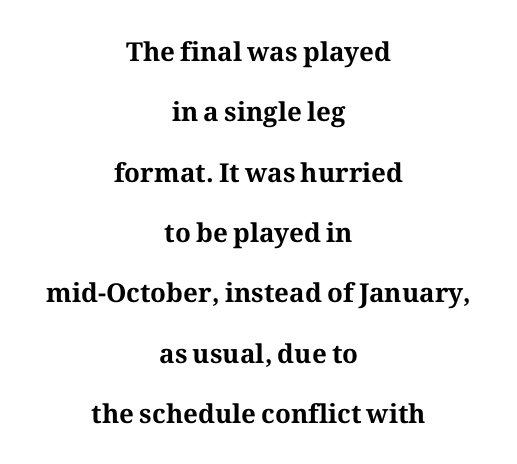
The image shows 26 px bold type, upright; set centered, loose line spacing (2.32x), normal letter spacing, not underlined.
